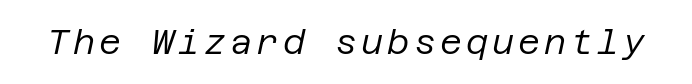
{"italic": "yes", "lean": "right", "slant_degrees": 12, "bold": "no", "weight": "regular", "width": "normal", "stroke_contrast": "low", "x_height": "large", "underline": "no", "glyph_px": 34}
